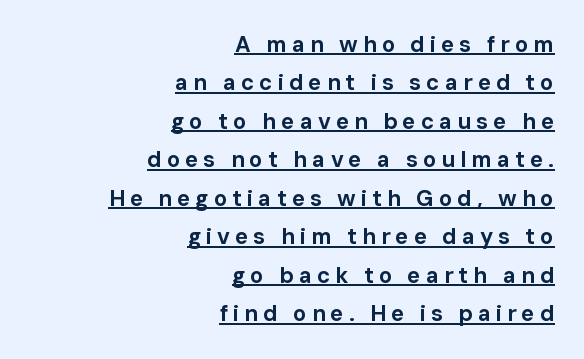
Q: Is the text bold? A: Yes.
Q: Is the text italic (slanted)? A: No, it is upright.
Q: Is the text underlined? A: Yes.
Q: How is the paragraph aligned? A: Right-aligned.
Q: Is the spacing between letters normal or unusually wide? A: Unusually wide.
